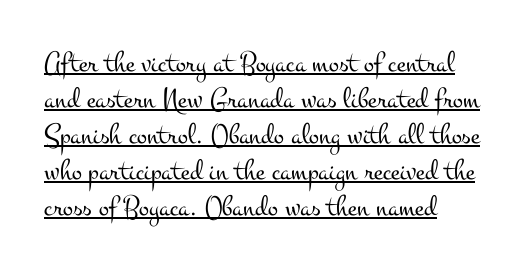
You could not count columns in this text — the font is proportionally spaced. Line starts are locked; line ends wander. The sample's only ornament is a line tracing under the words.
